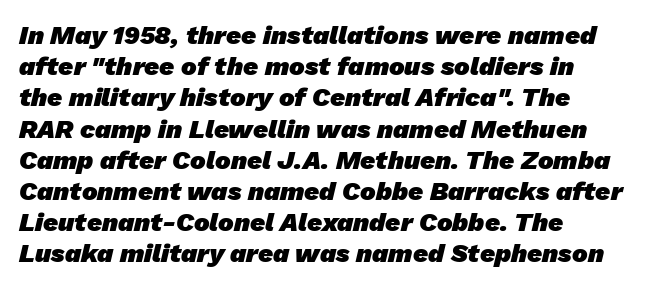
Q: Is the text bold? A: Yes.
Q: Is the text underlined? A: No.
Q: How is the paragraph aligned? A: Left-aligned.
Q: Is the spacing between letters normal or unusually wide? A: Normal.
